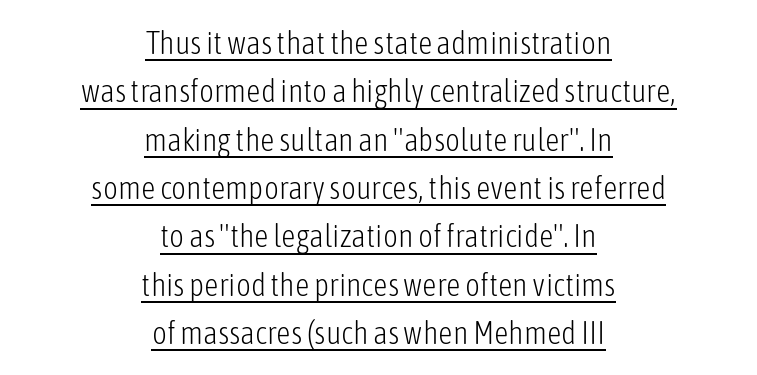
The image shows 32 px light, condensed sans-serif type, upright; set centered, normal line spacing (1.51x), normal letter spacing, underlined; low stroke contrast and a medium x-height.
